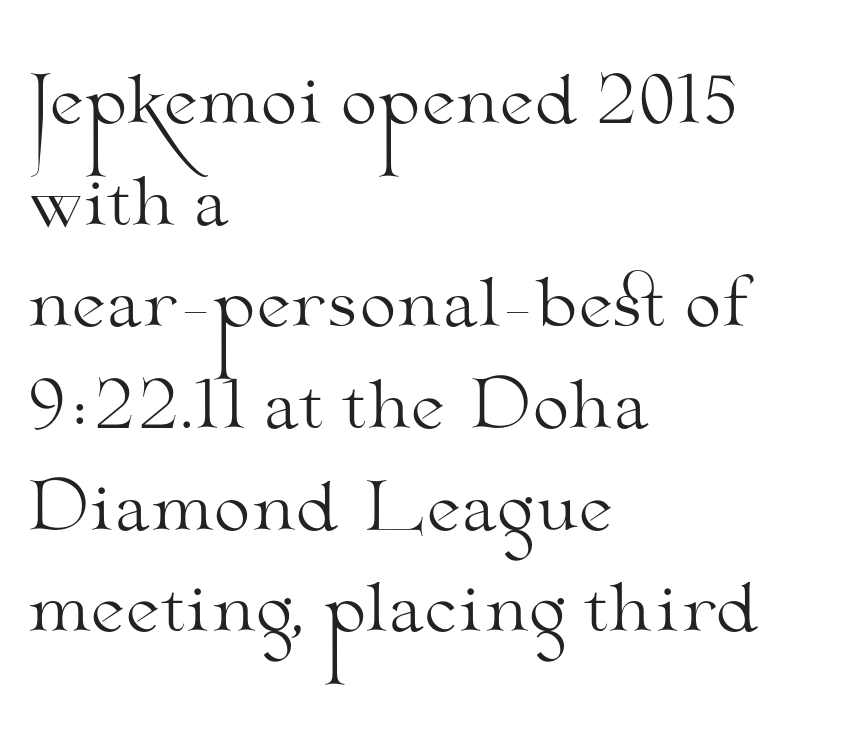
The typeface chosen for these lines features serifs. One glance says typical: line gaps are just what's usual. The strip under each line holds only bare page. A typesetter would call this zero additional tracking. These glyphs show unthickened strokes, regular width or finer.
